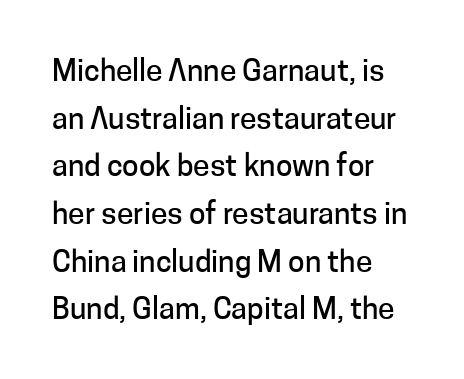
The letterforms sit shoulder to shoulder at normal distance. This is roman type, the default non-slanted kind. Stroke terminals: plain, sans-serif. This block has exactly the height ordinary leading produces. The passage shown is not underscored anywhere. A typesetter would call this proportional, since set widths differ per character.
